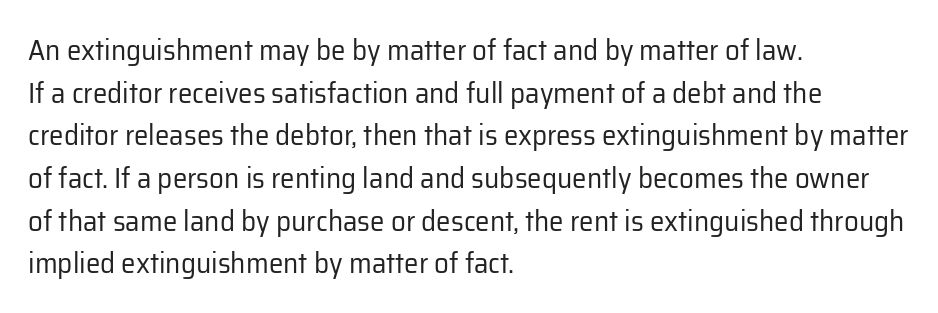
The image shows 29 px regular-weight sans-serif type, upright; set left-aligned, normal line spacing (1.47x), normal letter spacing, not underlined; low stroke contrast and a medium x-height.
